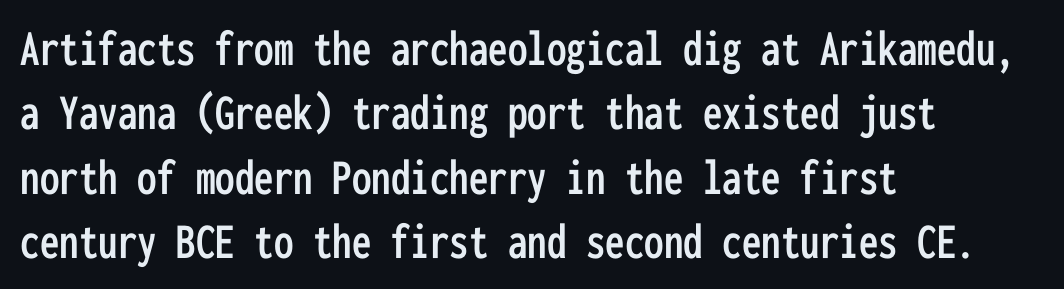
The image shows 52 px condensed sans-serif type, upright, monospaced; set left-aligned, line spacing 1.24x, normal letter spacing, not underlined; low stroke contrast and a medium x-height.
